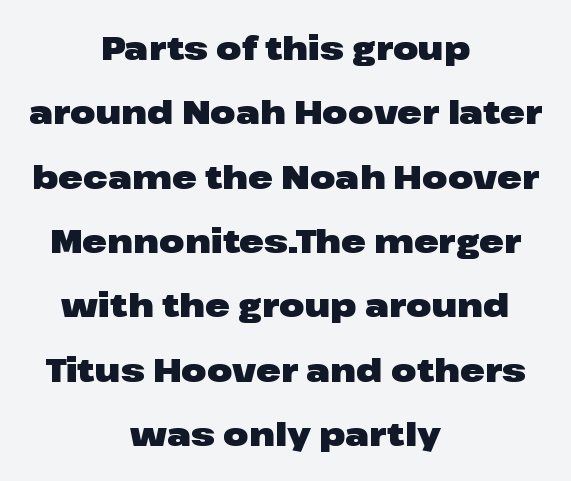
Q: Is the text bold? A: Yes.
Q: Is the text italic (slanted)? A: No, it is upright.
Q: Is the typeface a serif or a sans-serif typeface? A: Sans-serif.
Q: Is the text underlined? A: No.
Q: How is the paragraph aligned? A: Centered.
Q: Is the spacing between letters normal or unusually wide? A: Normal.
Q: Is the spacing between lines tight, normal or loose? A: Loose.
Q: Width (condensed, normal, or wide)? A: Wide.
Q: Stroke contrast? A: Low.
Q: x-height? A: Medium.
Q: Monospaced? A: No.
